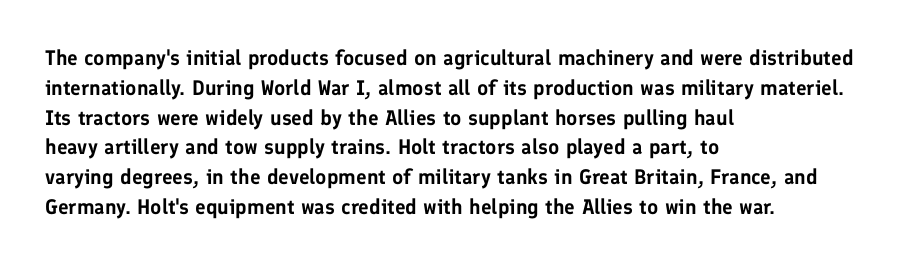
{"italic": "no", "underline": "no", "align": "left", "line_spacing": "normal", "line_spacing_ratio": 1.42, "letter_spacing": "normal", "letter_spacing_em": 0.0, "glyph_px": 21}
